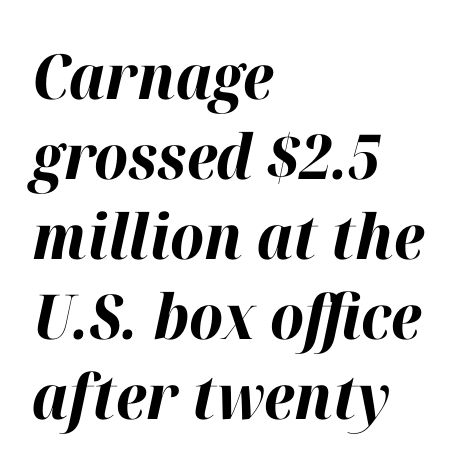
{"italic": "yes", "lean": "right", "slant_degrees": 12, "bold": "yes", "weight": "bold", "width": "normal", "stroke_contrast": "high", "x_height": "medium", "monospaced": "no", "underline": "no", "align": "left", "line_spacing": "normal", "line_spacing_ratio": 1.29, "letter_spacing": "normal", "letter_spacing_em": 0.0, "glyph_px": 62}
